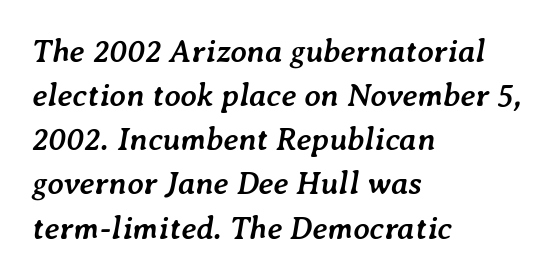
Emphasis by weight is at full strength: bold. Is this a fixed-width face? No — the glyphs have proportional, varying widths. Quick note: underline off. Reading down the block, your eye returns to a fixed left position each line.
